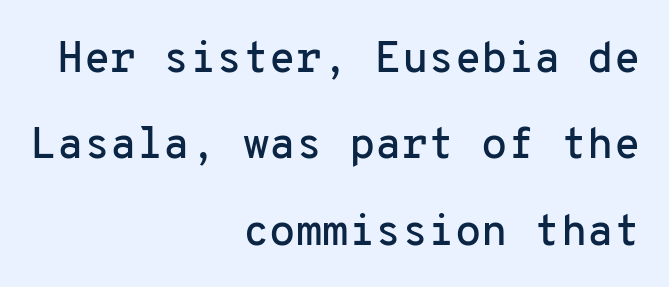
The image shows 43 px sans-serif type, upright, monospaced; set right-aligned, loose line spacing (2.01x), normal letter spacing, not underlined; low stroke contrast and a medium x-height.
